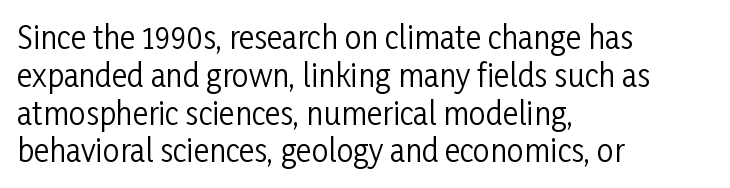
The image shows 30 px regular-weight, condensed sans-serif type, upright; set left-aligned, normal line spacing (1.26x), normal letter spacing, not underlined; low stroke contrast and a medium x-height.
